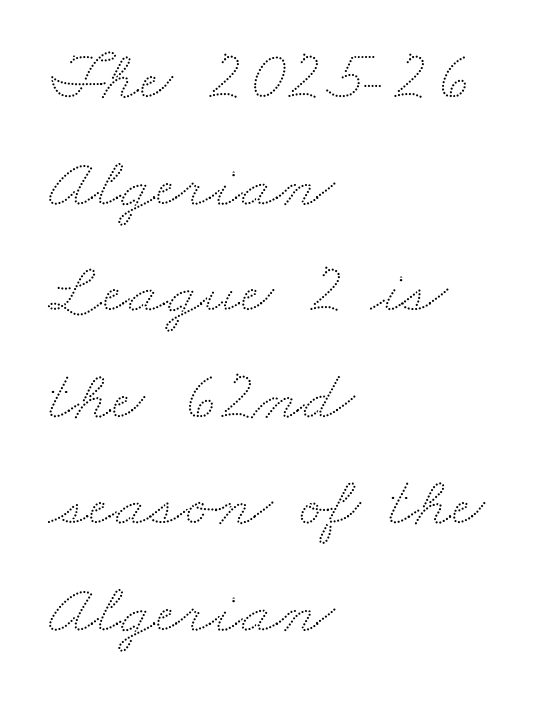
{"width": "wide", "stroke_contrast": "low", "x_height": "small", "monospaced": "no", "underline": "no", "align": "left", "line_spacing": "normal", "line_spacing_ratio": 1.48, "letter_spacing": "normal", "letter_spacing_em": 0.0, "glyph_px": 72}
